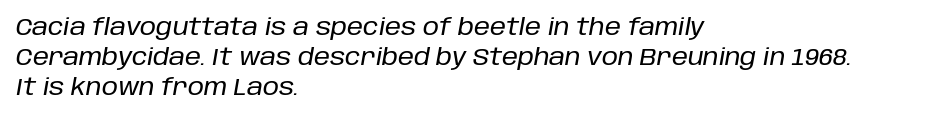
Q: Is the text italic (slanted)? A: Yes, it leans right by about 10 degrees.
Q: Is the text underlined? A: No.
Q: How is the paragraph aligned? A: Left-aligned.
Q: Is the spacing between letters normal or unusually wide? A: Normal.
Q: Is the spacing between lines tight, normal or loose? A: Normal.
